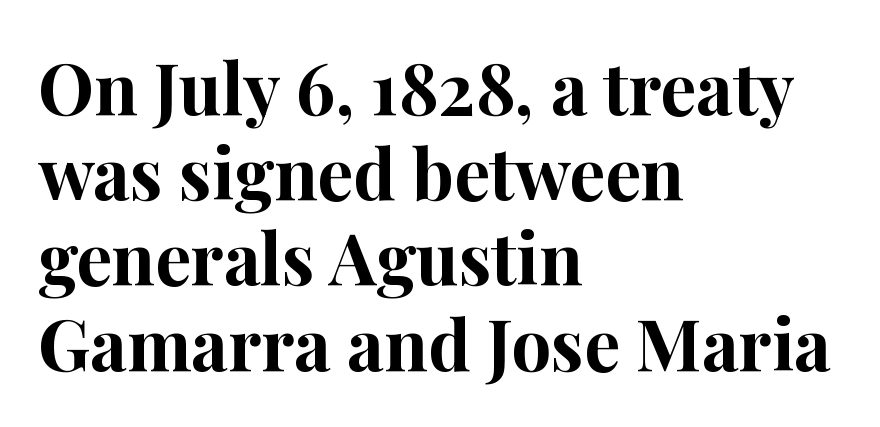
Heavy, bold letterforms. Do the letters lean? They stand straight. Serifs: yes, visible at the terminals of the letterforms. Caption: multi-line text, flush left, ragged right.
